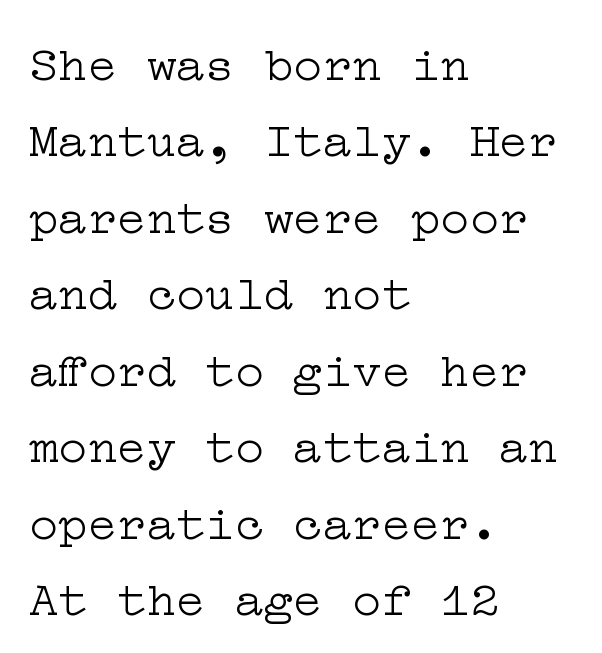
{"serif": "yes", "italic": "no", "bold": "no", "weight": "light", "width": "wide", "stroke_contrast": "low", "x_height": "medium", "underline": "no", "align": "left", "line_spacing": "normal", "line_spacing_ratio": 1.56, "letter_spacing": "normal", "letter_spacing_em": 0.0, "glyph_px": 49}
